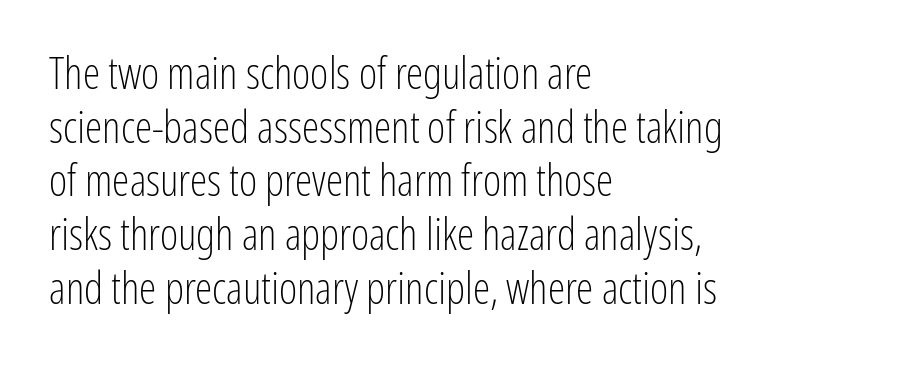
Q: Is the text bold? A: No.
Q: Is the text italic (slanted)? A: No, it is upright.
Q: Is the typeface a serif or a sans-serif typeface? A: Sans-serif.
Q: Is the text underlined? A: No.
Q: How is the paragraph aligned? A: Left-aligned.
Q: Is the spacing between letters normal or unusually wide? A: Normal.
Q: Width (condensed, normal, or wide)? A: Condensed.
Q: Stroke contrast? A: Low.
Q: x-height? A: Medium.
Q: Monospaced? A: No.
